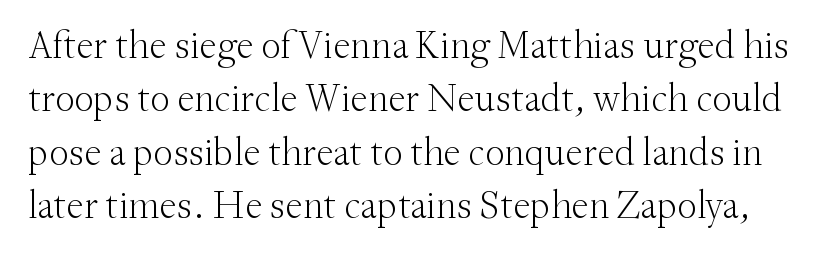
Proportional: the letters do not fall into vertical columns. The weight would be labelled regular, book, light, or lighter still. Between one letter and the next there's only the usual sliver of space. Is there much room between lines? A standard amount, neither cramped nor airy. Nope, not italic — everything's standing straight. The words here are not underlined.
